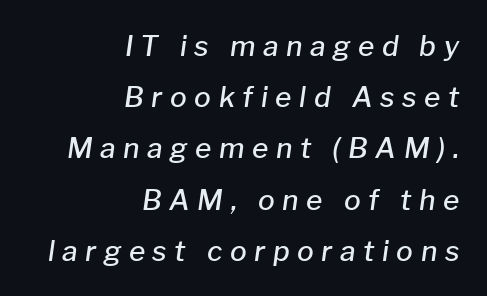
The rendering inserts visible extra space after every character. These lines are set flush right with a ragged left edge. When letters slant like this, we call the style italic. A typesetter would call this proportional, since set widths differ per character.
